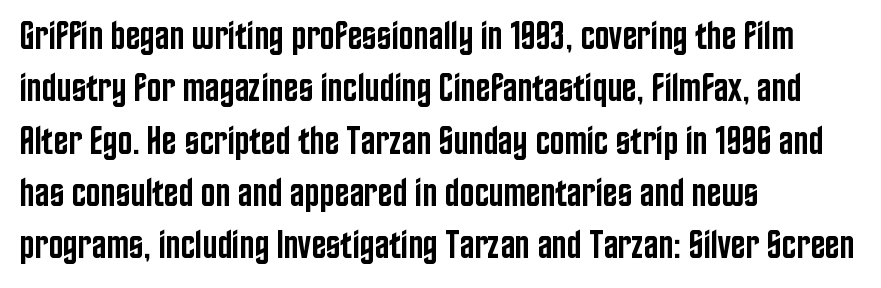
{"serif": "no", "italic": "no", "bold": "semi", "weight": "semibold", "width": "condensed", "stroke_contrast": "low", "x_height": "large", "monospaced": "no", "underline": "no", "align": "left", "line_spacing": "normal", "line_spacing_ratio": 1.34, "letter_spacing": "normal", "letter_spacing_em": 0.0, "glyph_px": 39}
